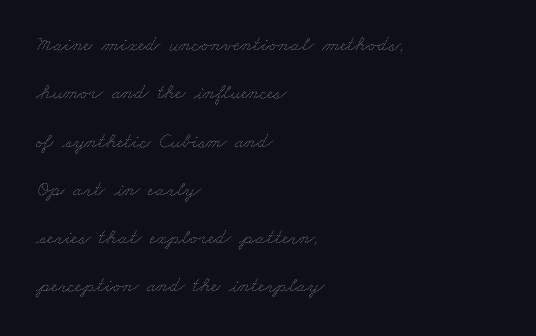
The image shows 21 px text type; set left-aligned, loose line spacing (2.3x), normal letter spacing, not underlined.
